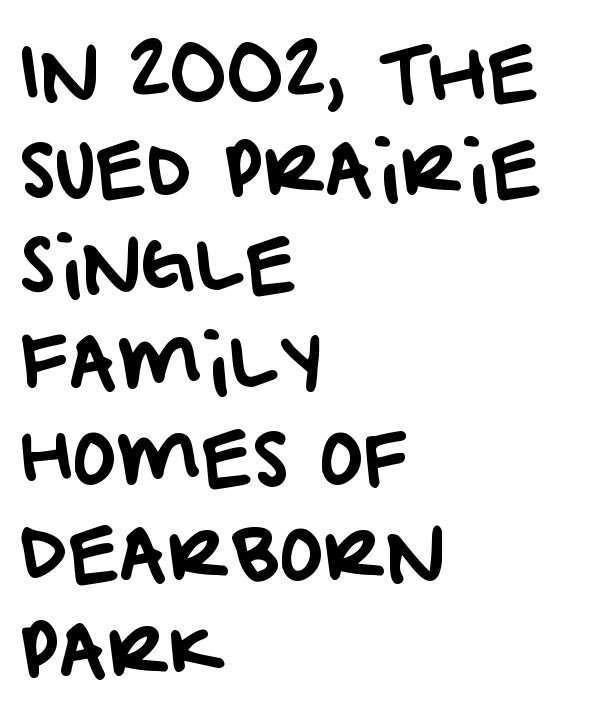
Does the copy run flush right? No — it runs flush left. Words float on clear page, feet unadorned. This sample keeps an unexceptional amount of space between lines. These lines are rendered in a variable-pitch font. Inter-character spacing is left at the font's built-in metrics.
